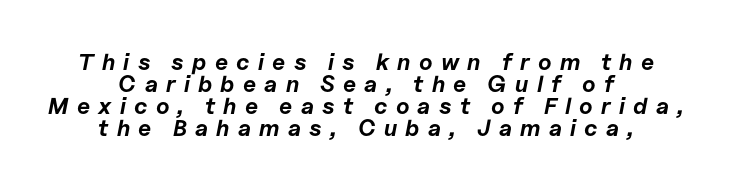
Q: Is the text bold? A: Yes.
Q: Is the text italic (slanted)? A: Yes, it leans right by about 11 degrees.
Q: Is the text underlined? A: No.
Q: How is the paragraph aligned? A: Centered.
Q: Is the spacing between letters normal or unusually wide? A: Unusually wide.
Q: Is the spacing between lines tight, normal or loose? A: Tight.
